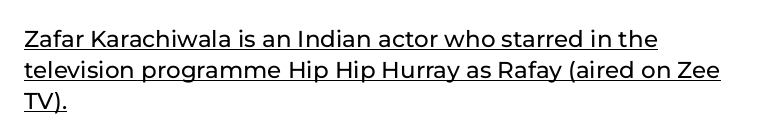
{"italic": "no", "underline": "yes", "align": "left", "line_spacing": "normal", "line_spacing_ratio": 1.34, "letter_spacing": "normal", "letter_spacing_em": 0.0, "glyph_px": 23}
